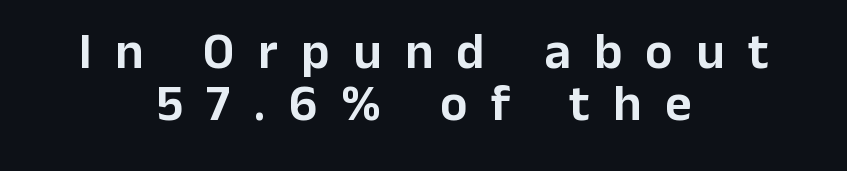
This sample uses an upright cut, with every glyph sitting square on the baseline. One-word summary of the alignment: center. Students, observe: this is what under-led, compact text looks like. Observe the absence of serifs on each vertical stroke in this sample. Observe the wide spacing: letters keep a clear distance from each other.
